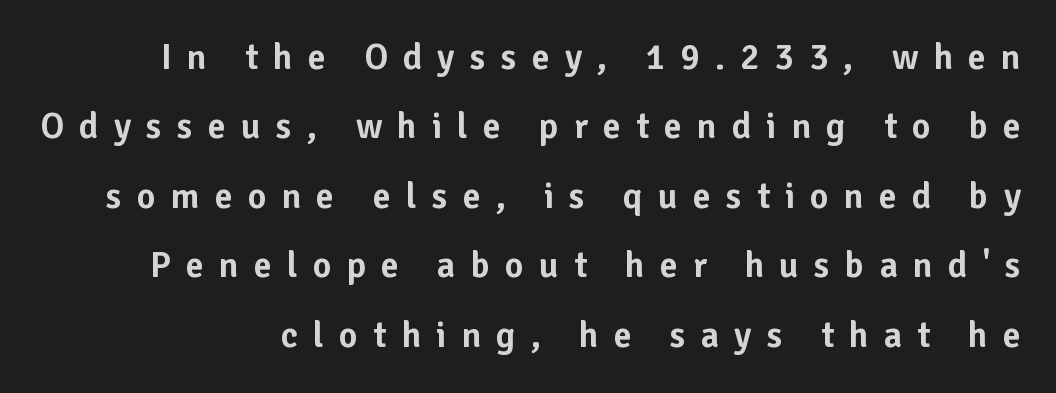
Varying glyph widths throughout — classic text-font behaviour. Nothing sits at the stroke ends, so this counts as sans-serif. Horizontal bands of white between lines are thick stripes. The letters are spread apart with noticeably loose tracking. The glyphs are unaccompanied by any horizontal stroke below them.
